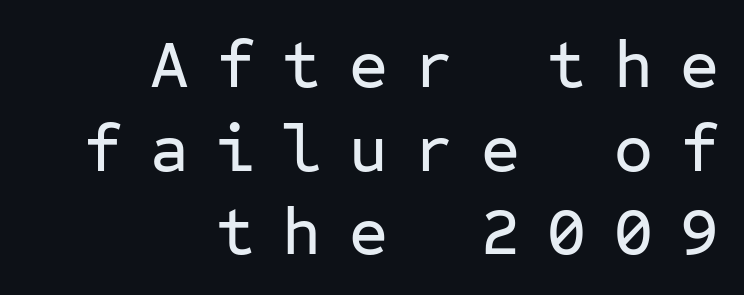
The image shows 67 px sans-serif type, upright, monospaced; set right-aligned, normal line spacing (1.25x), unusually wide letter spacing (+0.41 em), not underlined; low stroke contrast and a medium x-height.
